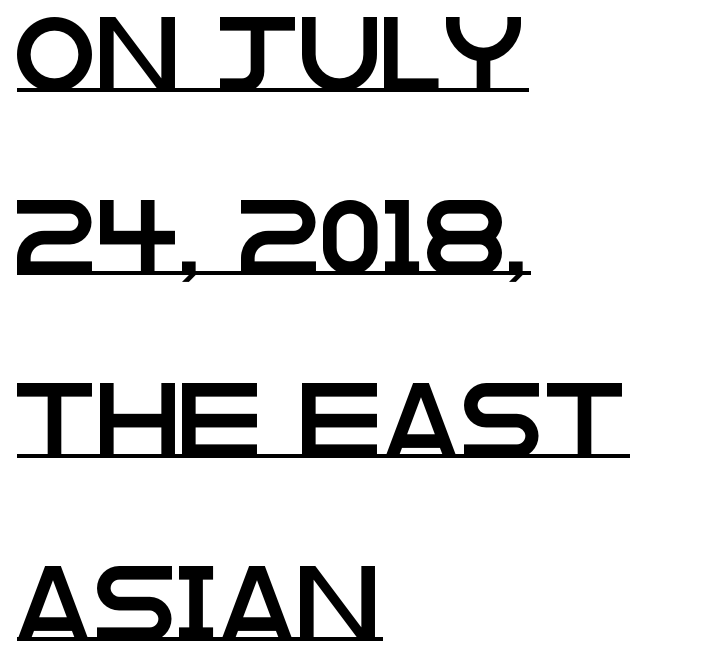
These lines are set flush left with a ragged right edge. Think of a printed novel: that variable character pitch is what you see here. Nope, not italic — everything's standing straight. Note: no serifs on the glyphs.
